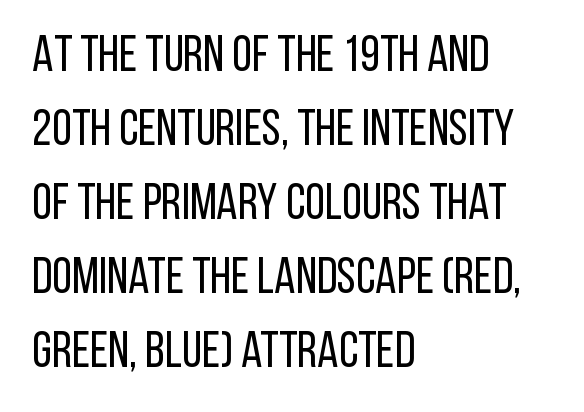
The image shows 51 px regular-weight, condensed sans-serif type, upright; set left-aligned, normal line spacing (1.45x), normal letter spacing, not underlined; low stroke contrast and a large x-height.
